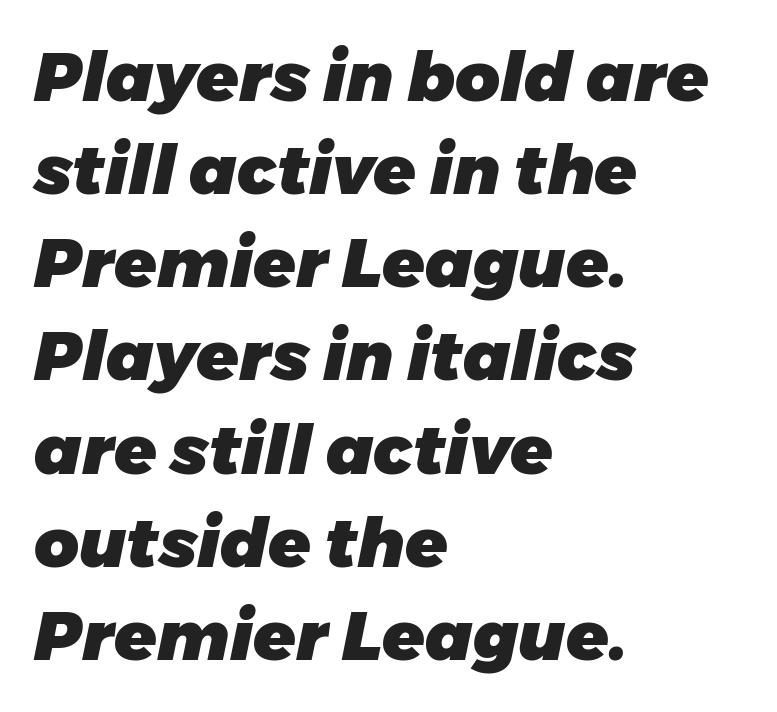
The foot of each line stays bare and open. Italic: yes, the glyphs are oblique. Evenly set lines give the paragraph a standard silhouette. The horizontal fit of the characters is conventional and even.
